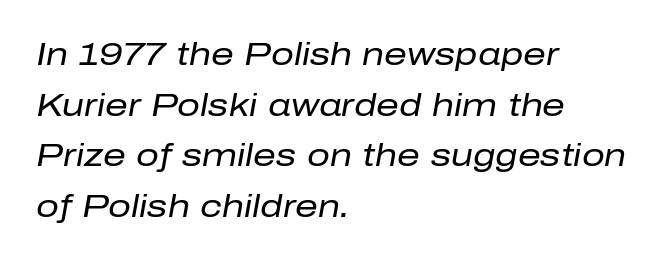
Q: Is the text bold? A: No.
Q: Is the text italic (slanted)? A: Yes, it leans right by about 10 degrees.
Q: Is the text underlined? A: No.
Q: How is the paragraph aligned? A: Left-aligned.
Q: Is the spacing between letters normal or unusually wide? A: Normal.
Q: Is the spacing between lines tight, normal or loose? A: Normal.
Q: Width (condensed, normal, or wide)? A: Normal.
Q: Stroke contrast? A: Low.
Q: x-height? A: Medium.
Q: Monospaced? A: No.
